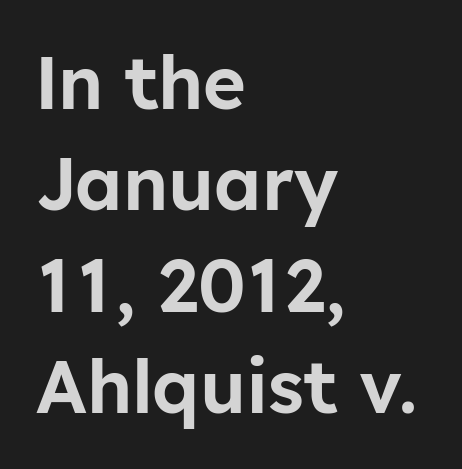
The image shows 73 px sans-serif type, upright; set left-aligned, normal line spacing (1.39x), normal letter spacing, not underlined; low stroke contrast and a medium x-height.
